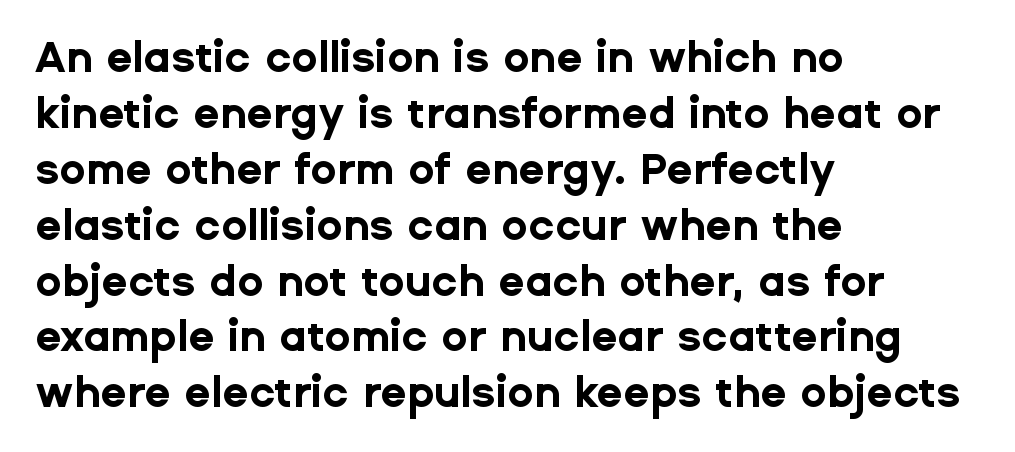
Q: Is the text bold? A: Yes.
Q: Is the text italic (slanted)? A: No, it is upright.
Q: Is the typeface a serif or a sans-serif typeface? A: Sans-serif.
Q: Is the text underlined? A: No.
Q: How is the paragraph aligned? A: Left-aligned.
Q: Is the spacing between letters normal or unusually wide? A: Normal.
Q: Is the spacing between lines tight, normal or loose? A: Normal.
Q: Width (condensed, normal, or wide)? A: Normal.
Q: Stroke contrast? A: Low.
Q: x-height? A: Medium.
Q: Monospaced? A: No.
